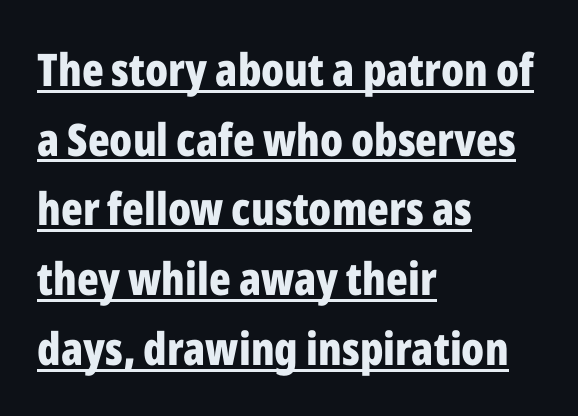
{"serif": "no", "italic": "no", "bold": "yes", "weight": "bold", "width": "condensed", "stroke_contrast": "low", "x_height": "medium", "monospaced": "no", "underline": "yes", "align": "left", "line_spacing": "normal", "line_spacing_ratio": 1.55, "letter_spacing": "normal", "letter_spacing_em": 0.0, "glyph_px": 45}
